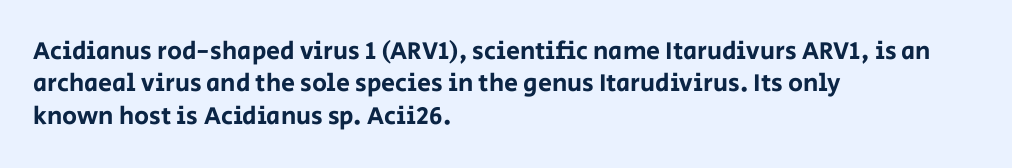
Q: Is the text italic (slanted)? A: No, it is upright.
Q: Is the text underlined? A: No.
Q: How is the paragraph aligned? A: Left-aligned.
Q: Is the spacing between letters normal or unusually wide? A: Normal.
Q: Is the spacing between lines tight, normal or loose? A: Normal.
